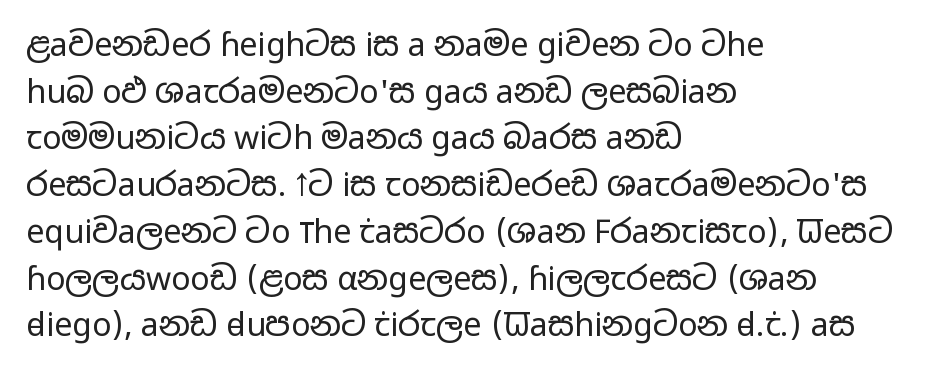
The image shows 32 px regular-weight, wide sans-serif type, upright; set left-aligned, normal line spacing (1.46x), normal letter spacing, not underlined; low stroke contrast and a medium x-height.
